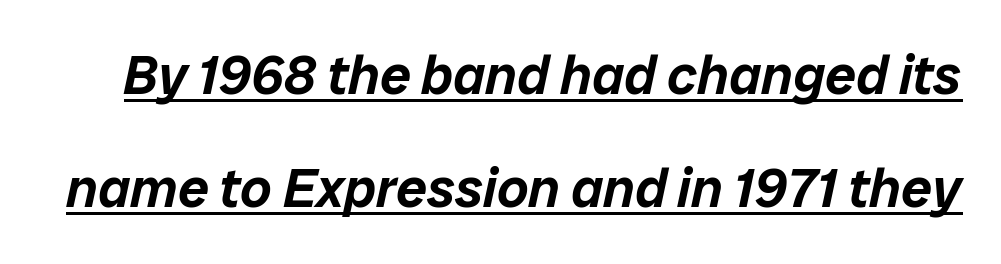
The image shows 55 px text type, italic (leaning right); set loose line spacing (2.06x), normal letter spacing, underlined; low stroke contrast and a medium x-height.
